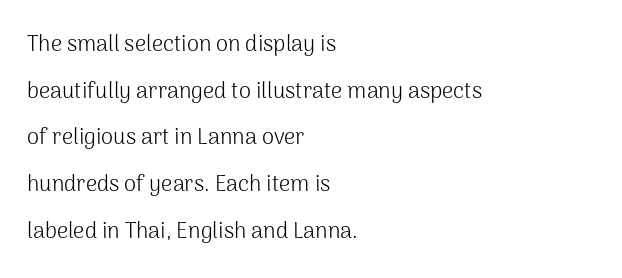
Q: Is the text bold? A: No.
Q: Is the text italic (slanted)? A: No, it is upright.
Q: Is the text underlined? A: No.
Q: How is the paragraph aligned? A: Left-aligned.
Q: Is the spacing between letters normal or unusually wide? A: Normal.
Q: Is the spacing between lines tight, normal or loose? A: Loose.
